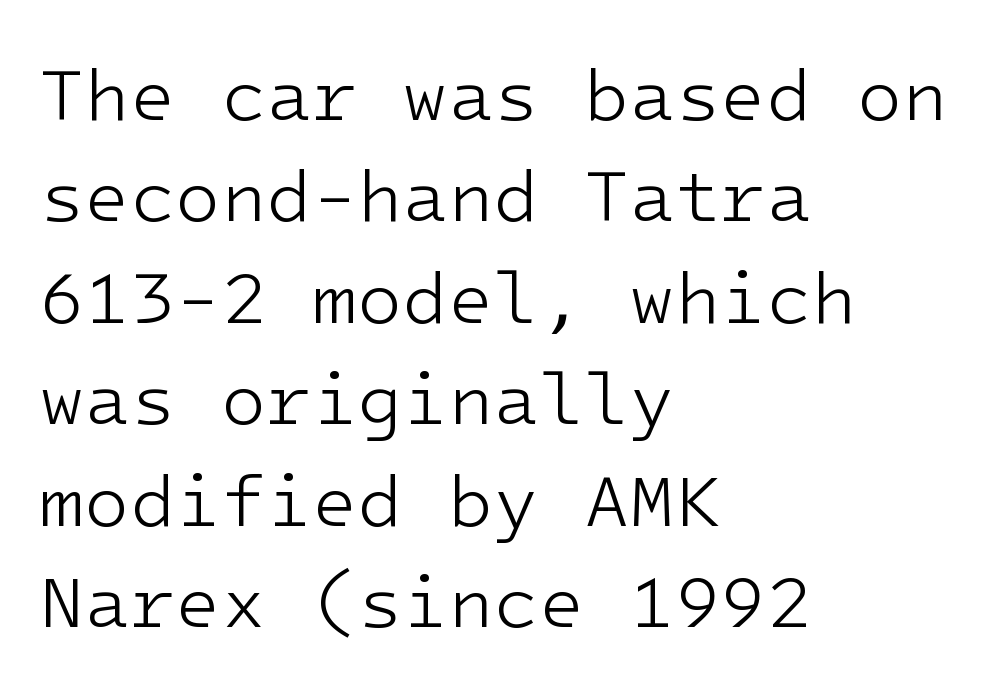
{"serif": "no", "italic": "no", "bold": "no", "weight": "light", "width": "normal", "stroke_contrast": "low", "x_height": "medium", "underline": "no", "align": "left", "line_spacing": "normal", "line_spacing_ratio": 1.37, "letter_spacing": "normal", "letter_spacing_em": 0.0, "glyph_px": 74}
